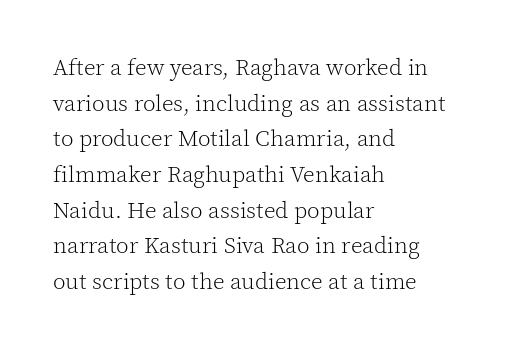
Baseline-to-baseline distance is the conventional proportion of letter height. The passage is arranged the way most books set body copy — flush left. The glyphs are unaccompanied by any horizontal stroke below them. The gaps between neighbouring characters are ordinary and unremarkable.
